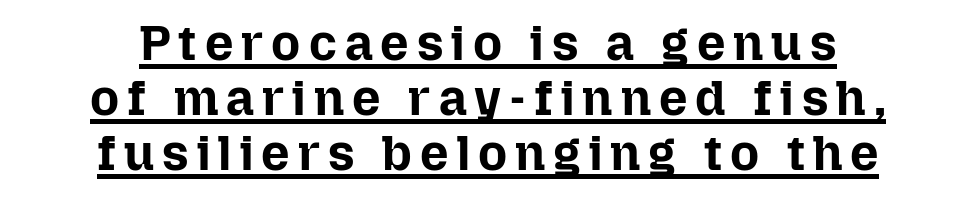
{"italic": "no", "bold": "yes", "weight": "bold", "width": "normal", "stroke_contrast": "low", "x_height": "medium", "monospaced": "no", "underline": "yes", "align": "center", "line_spacing": "tight", "line_spacing_ratio": 1.1, "glyph_px": 50}
